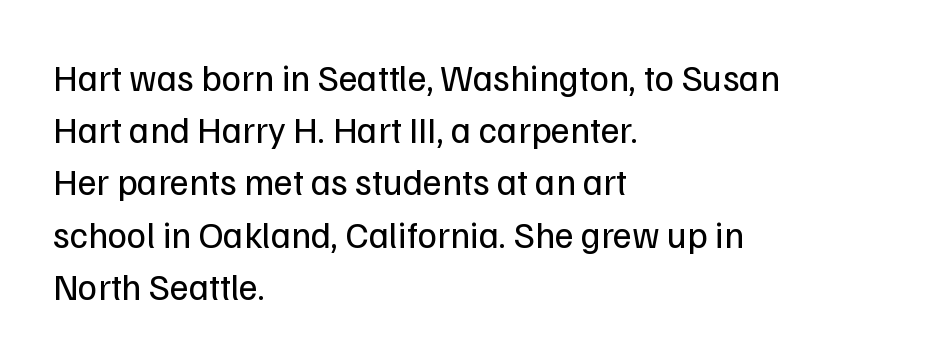
Q: Is the text bold? A: No.
Q: Is the text italic (slanted)? A: No, it is upright.
Q: Is the typeface a serif or a sans-serif typeface? A: Sans-serif.
Q: Is the text underlined? A: No.
Q: How is the paragraph aligned? A: Left-aligned.
Q: Is the spacing between letters normal or unusually wide? A: Normal.
Q: Is the spacing between lines tight, normal or loose? A: Normal.
Q: Width (condensed, normal, or wide)? A: Normal.
Q: Stroke contrast? A: Low.
Q: x-height? A: Medium.
Q: Monospaced? A: No.
